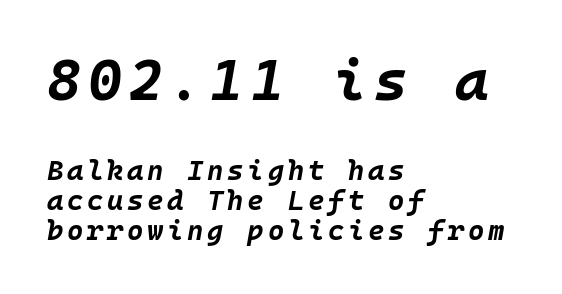
The letters are bold, with thick, heavy strokes. Descenders hang freely into open space. This layout puts the oversized block above and the modest block below. These lines are set flush left with a ragged right edge. The glyphs look as if they've been sheared to an angle. One glance says dense: line gaps are narrower than usual.
